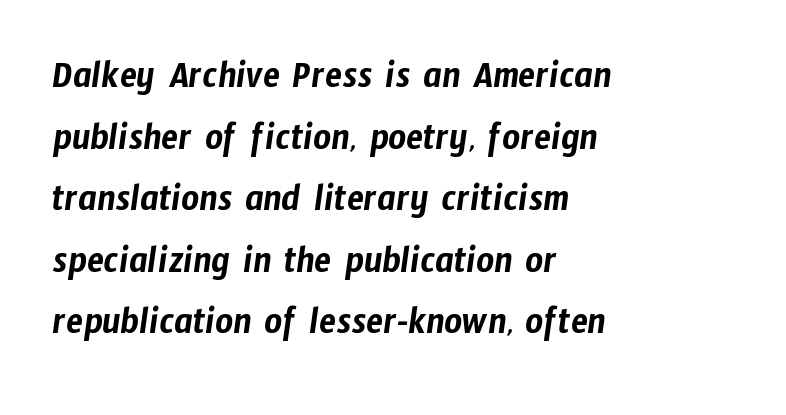
{"serif": "no", "width": "condensed", "stroke_contrast": "low", "x_height": "medium", "monospaced": "no", "underline": "no", "align": "left", "line_spacing": "normal", "line_spacing_ratio": 1.58, "letter_spacing": "normal", "letter_spacing_em": 0.0, "glyph_px": 39}
